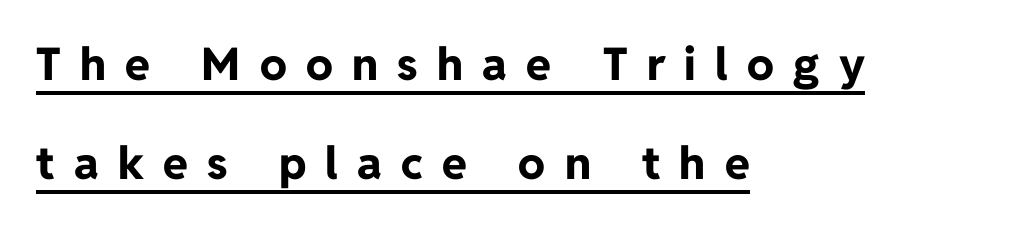
Q: Is the text bold? A: Yes.
Q: Is the text italic (slanted)? A: No, it is upright.
Q: Is the typeface a serif or a sans-serif typeface? A: Sans-serif.
Q: Is the text underlined? A: Yes.
Q: How is the paragraph aligned? A: Left-aligned.
Q: Is the spacing between letters normal or unusually wide? A: Unusually wide.
Q: Is the spacing between lines tight, normal or loose? A: Loose.
Q: Width (condensed, normal, or wide)? A: Normal.
Q: Stroke contrast? A: Low.
Q: x-height? A: Medium.
Q: Monospaced? A: No.
